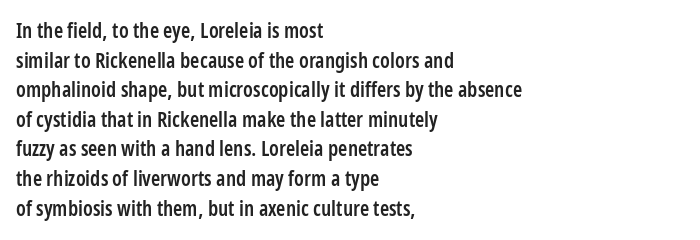
{"italic": "no", "bold": "semi", "underline": "no", "align": "left", "line_spacing": "normal", "line_spacing_ratio": 1.41, "letter_spacing": "normal", "letter_spacing_em": 0.0, "glyph_px": 21}
